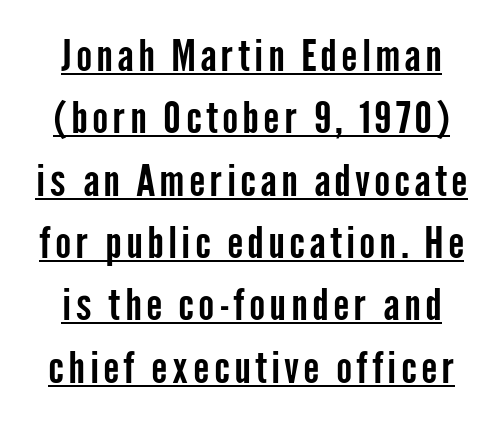
{"serif": "no", "italic": "no", "width": "condensed", "stroke_contrast": "low", "x_height": "medium", "monospaced": "no", "underline": "yes", "line_spacing": "normal", "line_spacing_ratio": 1.45, "glyph_px": 43}
